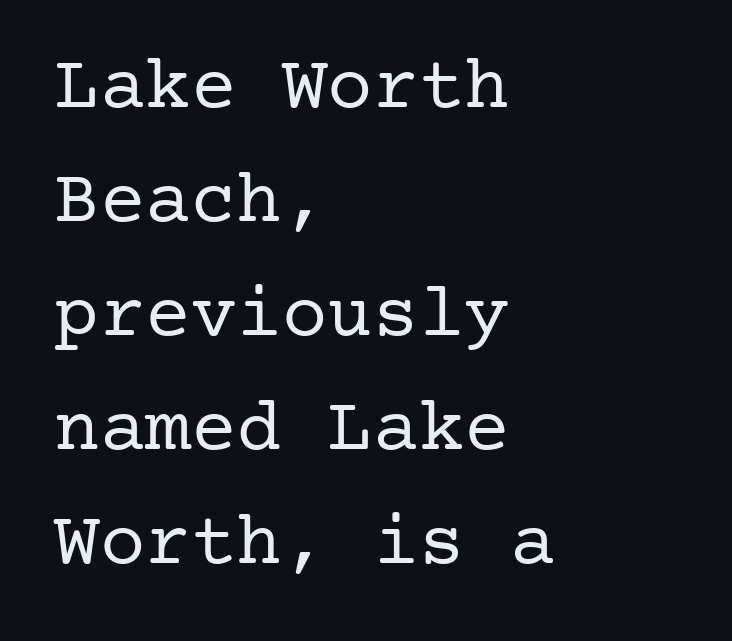
The image shows 76 px regular-weight serif type, upright; set left-aligned, normal line spacing (1.5x), normal letter spacing, not underlined; low stroke contrast and a medium x-height.
